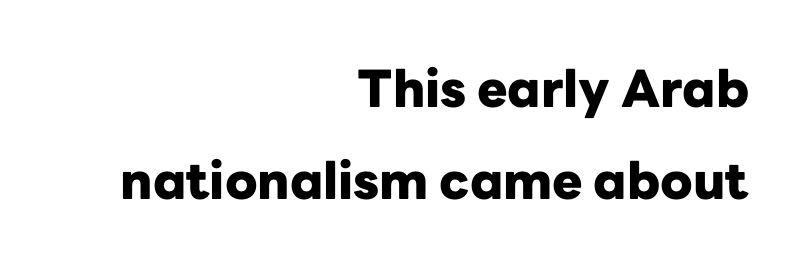
The letters advance in unequal steps, a hallmark of proportional type. If you drew a line through each stem, it would be perfectly vertical. As a designer I'd log this as weight 700, bold. Teacher's note: observe the even right margin — that is flush-right alignment. This rendering leaves character spacing at its baseline value. In terms of letterform style, serifs are entirely absent.
